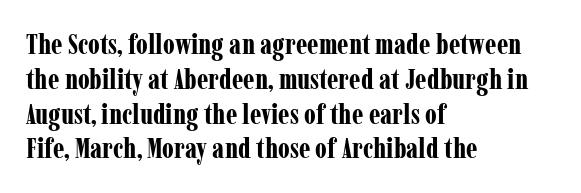
The image shows 29 px bold, condensed serif type, upright; set left-aligned, line spacing 1.2x, normal letter spacing, not underlined; low stroke contrast and a medium x-height.
